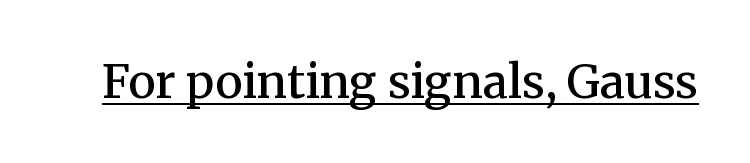
The image shows 46 px semibold serif type, upright; set normal letter spacing, underlined; medium stroke contrast and a medium x-height.
